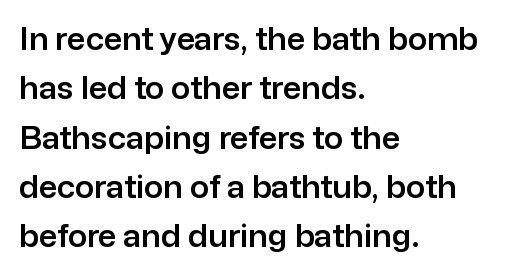
Between one letter and the next there's only the usual sliver of space. The line-height multiplier appears to be the usual default. Each letter keeps its own natural width here, so spacing adapts to shape. The glyphs in this specimen are sans serif. The passage shown is not underscored anywhere. This sample uses an upright cut, with every glyph sitting square on the baseline.
